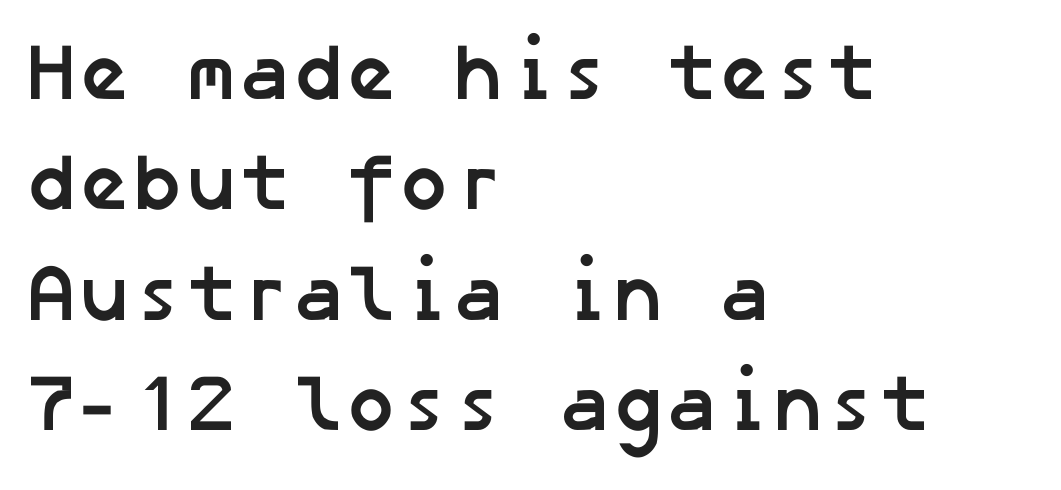
Look at the bottom of the vertical strokes: they stop flat, with no serifs. These lines carry a lot of weight — the face is fully bold. These lines keep a tight, regular rhythm from letter to letter. This block has exactly the height ordinary leading produces. A clean baseline with only descenders dipping below it. Notice how the passage keeps a crisp vertical edge on the left only.
